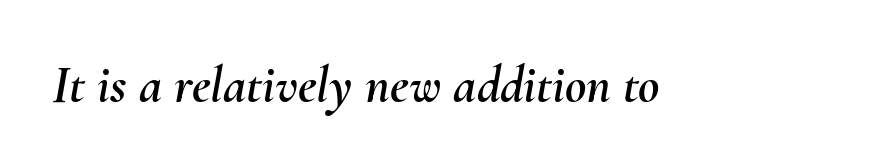
The image shows 52 px text type, italic (leaning right); set normal letter spacing, not underlined; medium stroke contrast and a small x-height.
